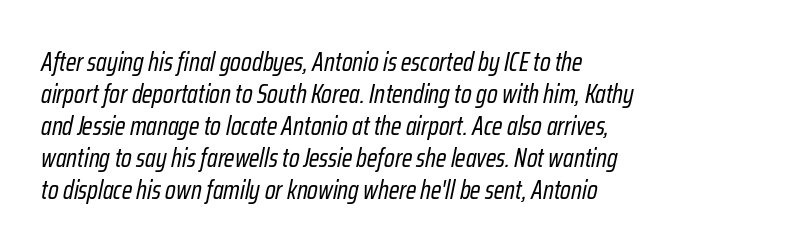
{"italic": "yes", "lean": "right", "slant_degrees": 12, "bold": "no", "underline": "no", "align": "left", "line_spacing_ratio": 1.23, "letter_spacing": "normal", "letter_spacing_em": 0.0, "glyph_px": 26}
